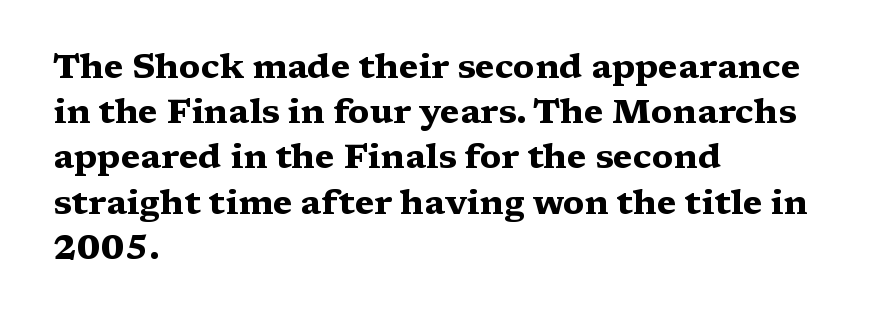
The space directly below the letters is spotless. Proportional: the letters do not fall into vertical columns. Line starts are locked; line ends wander. The leading is moderate, giving the passage an even texture. A typesetter would call this zero additional tracking. Caption: bold face, heavy strokes.
